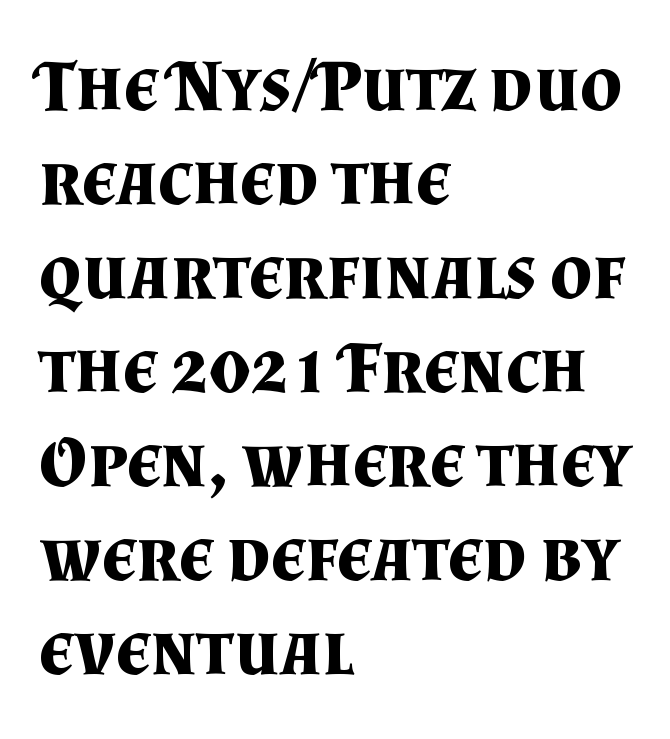
Q: Is the text bold? A: Yes.
Q: Is the text italic (slanted)? A: No, it is upright.
Q: Is the typeface a serif or a sans-serif typeface? A: Serif.
Q: Is the text underlined? A: No.
Q: How is the paragraph aligned? A: Left-aligned.
Q: Is the spacing between letters normal or unusually wide? A: Normal.
Q: Is the spacing between lines tight, normal or loose? A: Normal.
Q: Width (condensed, normal, or wide)? A: Normal.
Q: Stroke contrast? A: Medium.
Q: x-height? A: Small.
Q: Monospaced? A: No.
